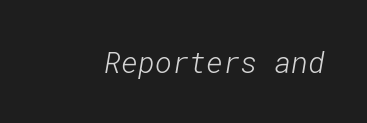
The image shows 29 px light sans-serif type; set normal letter spacing, not underlined; low stroke contrast and a medium x-height.
